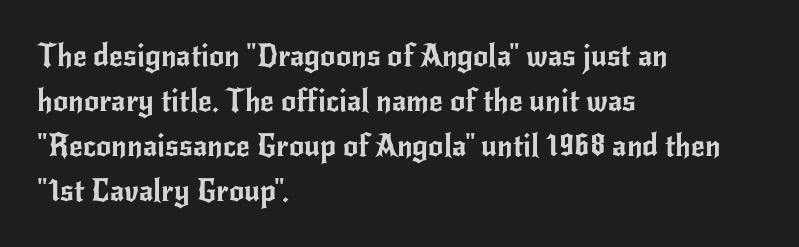
Q: Is the text italic (slanted)? A: No, it is upright.
Q: Is the typeface a serif or a sans-serif typeface? A: Sans-serif.
Q: Is the text underlined? A: No.
Q: How is the paragraph aligned? A: Left-aligned.
Q: Is the spacing between letters normal or unusually wide? A: Normal.
Q: Is the spacing between lines tight, normal or loose? A: Normal.
Q: Width (condensed, normal, or wide)? A: Normal.
Q: Stroke contrast? A: Low.
Q: x-height? A: Small.
Q: Monospaced? A: No.
